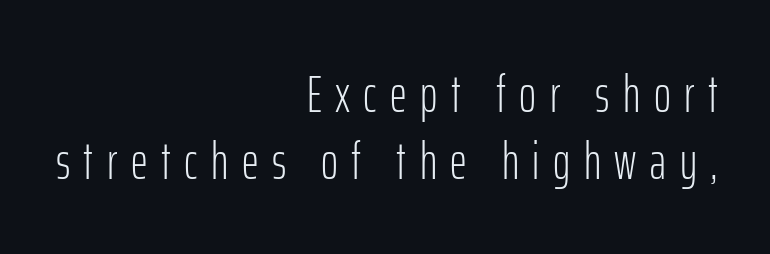
{"serif": "no", "italic": "no", "bold": "no", "weight": "light", "width": "condensed", "stroke_contrast": "low", "x_height": "medium", "monospaced": "no", "underline": "no", "align": "right", "line_spacing": "normal", "line_spacing_ratio": 1.28, "letter_spacing": "wide", "letter_spacing_em": 0.26, "glyph_px": 52}
